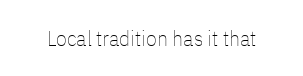
The space directly below the letters is spotless. Quick note: not italic, upright. The line texture is even and compact thanks to regular tracking. These glyphs show unthickened strokes, regular width or finer.
